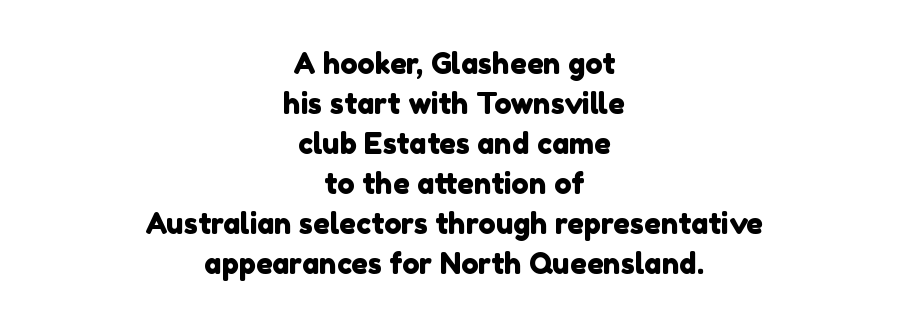
{"serif": "no", "width": "normal", "x_height": "medium", "monospaced": "no", "underline": "no", "align": "center", "line_spacing": "normal", "line_spacing_ratio": 1.38, "letter_spacing": "normal", "letter_spacing_em": 0.0, "glyph_px": 29}
